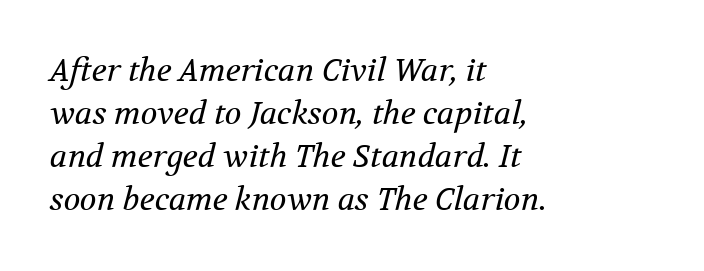
{"serif": "yes", "italic": "yes", "lean": "right", "slant_degrees": 12, "bold": "no", "weight": "regular", "width": "normal", "stroke_contrast": "medium", "x_height": "medium", "monospaced": "no", "underline": "no", "align": "left", "line_spacing": "normal", "line_spacing_ratio": 1.39, "letter_spacing": "normal", "letter_spacing_em": 0.0, "glyph_px": 31}
